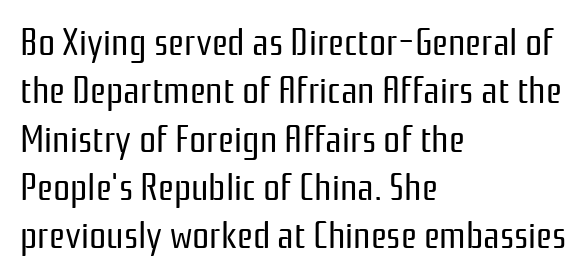
The image shows 38 px regular-weight, condensed sans-serif type, upright; set left-aligned, normal line spacing (1.27x), normal letter spacing, not underlined; low stroke contrast and a medium x-height.
